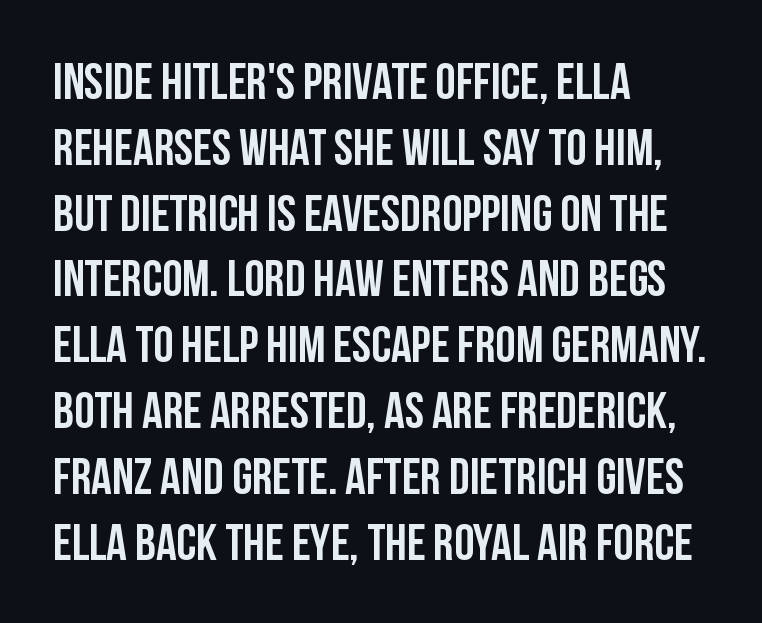
The image shows 51 px condensed sans-serif type, upright; set left-aligned, normal line spacing (1.29x), normal letter spacing, not underlined; low stroke contrast and a large x-height.
